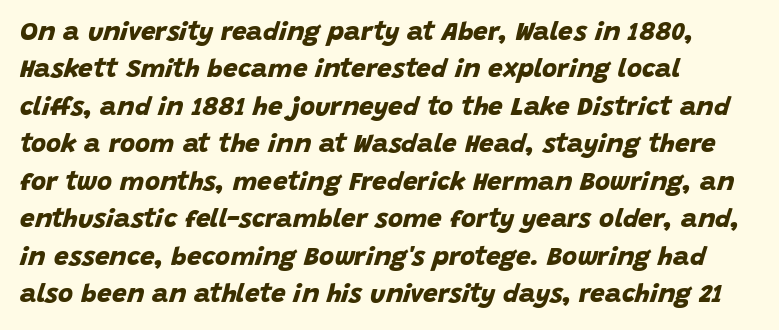
Q: Is the text bold? A: Yes.
Q: Is the text underlined? A: No.
Q: How is the paragraph aligned? A: Left-aligned.
Q: Is the spacing between letters normal or unusually wide? A: Normal.
Q: Is the spacing between lines tight, normal or loose? A: Normal.
